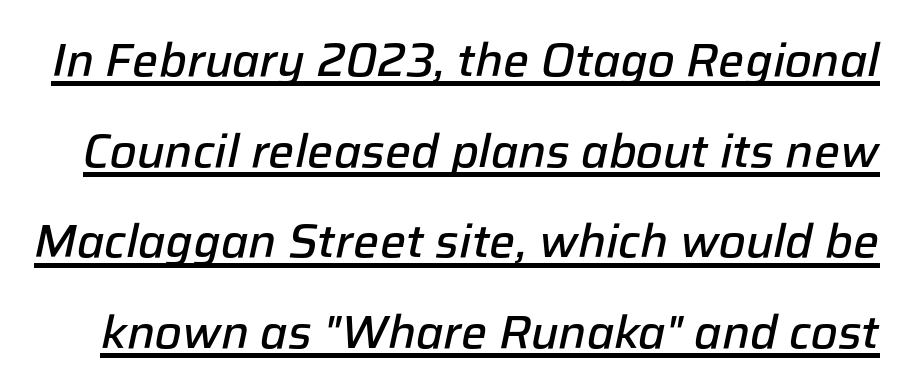
The image shows 46 px semibold type, italic (leaning right); set loose line spacing (1.97x), normal letter spacing, underlined; low stroke contrast and a medium x-height.
